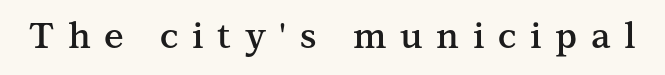
The image shows 35 px semibold serif type, upright; set unusually wide letter spacing (+0.39 em), not underlined; medium stroke contrast and a medium x-height.
